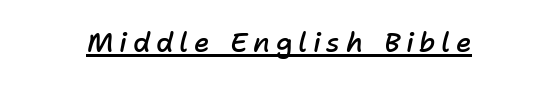
{"italic": "yes", "lean": "right", "slant_degrees": 11, "bold": "semi", "underline": "yes", "letter_spacing": "wide", "letter_spacing_em": 0.21, "glyph_px": 27}
